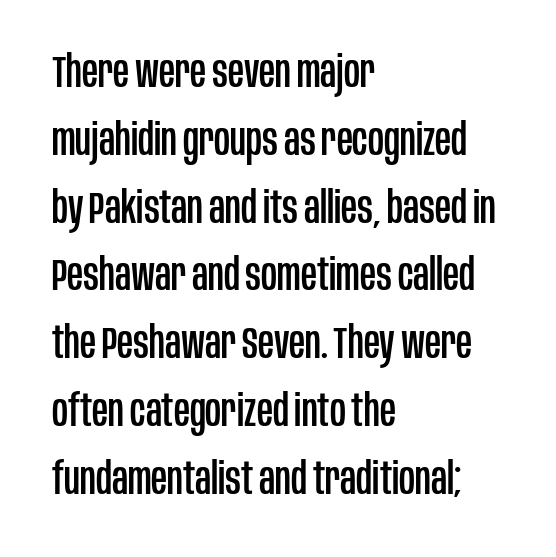
A sans-serif font was chosen for this passage. The face used here is rendered with its standard letterfit. Notice how the stems are strictly vertical — no italics here. Horizontal alignment here is leftward, the default for most running prose. A bare baseline throughout the passage.
